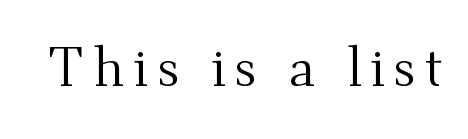
Q: Is the text bold? A: No.
Q: Is the text italic (slanted)? A: No, it is upright.
Q: Is the typeface a serif or a sans-serif typeface? A: Serif.
Q: Is the text underlined? A: No.
Q: Width (condensed, normal, or wide)? A: Normal.
Q: Stroke contrast? A: Medium.
Q: x-height? A: Small.
Q: Monospaced? A: No.
